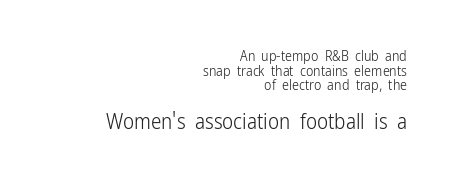
Tracking value appears to be zero — textbook default spacing. Visually the block forms a straight wall on the right and a jagged coastline on the left. The lettering holds an erect, upright posture throughout. Letters rest on an invisible, unmarked baseline. If you squint, the bottom block still reads clearly — it's the larger of the two. Counters stay open thanks to moderate or lighter strokes.
